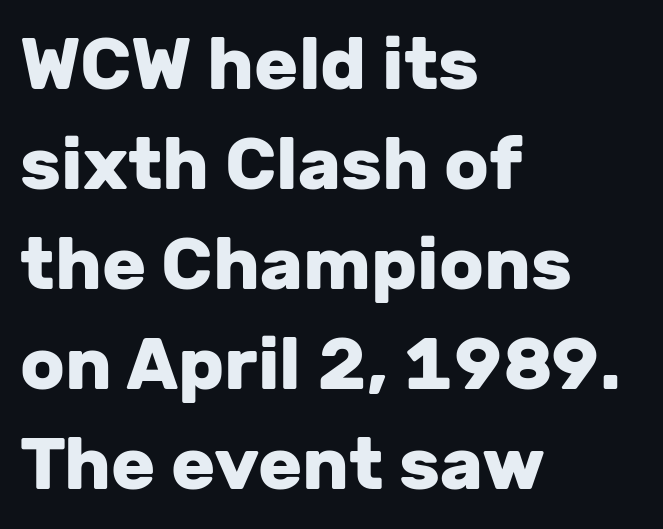
Looks like regular typesetting: each glyph gets only the width it needs. Rule under the text: the space is simply empty. The letters stand upright; this is a roman face. These lines stack with their left ends in a neat column. A sans-serif font was chosen for this passage.
